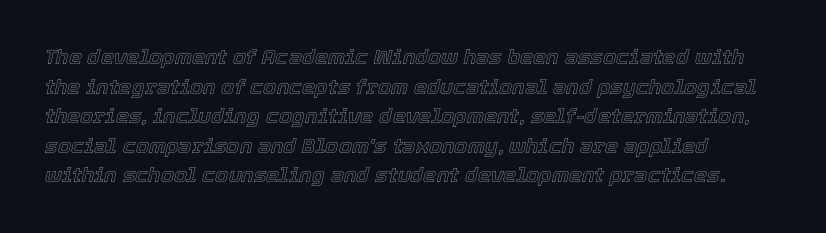
Q: Is the text italic (slanted)? A: Yes, it leans right by about 12 degrees.
Q: Is the text underlined? A: No.
Q: Is the spacing between letters normal or unusually wide? A: Normal.
Q: Is the spacing between lines tight, normal or loose? A: Normal.
